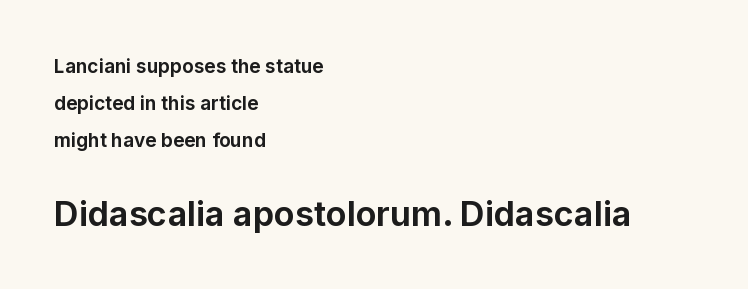
The image shows 34 px bold sans-serif type, upright; set left-aligned, loose line spacing (1.96x), normal letter spacing, not underlined; the second (bottom) block is 1.79x larger; low stroke contrast and a medium x-height.
